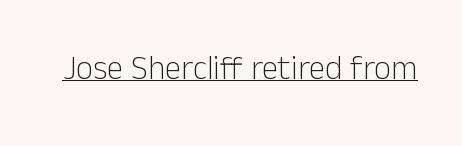
Q: Is the text bold? A: No.
Q: Is the text italic (slanted)? A: No, it is upright.
Q: Is the typeface a serif or a sans-serif typeface? A: Sans-serif.
Q: Is the text underlined? A: Yes.
Q: Is the spacing between letters normal or unusually wide? A: Normal.
Q: Width (condensed, normal, or wide)? A: Normal.
Q: Stroke contrast? A: Low.
Q: x-height? A: Medium.
Q: Monospaced? A: No.
